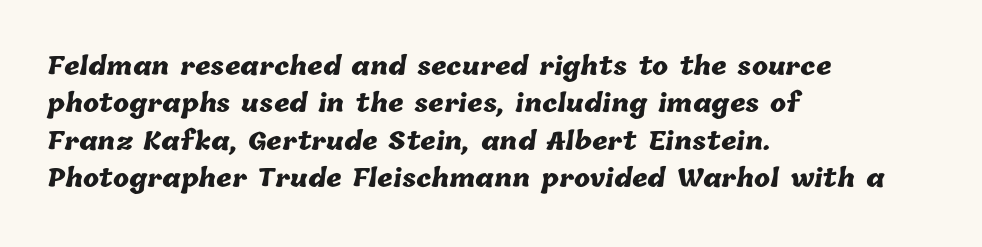
The image shows 24 px bold type; set left-aligned, normal line spacing (1.56x), normal letter spacing, not underlined.
